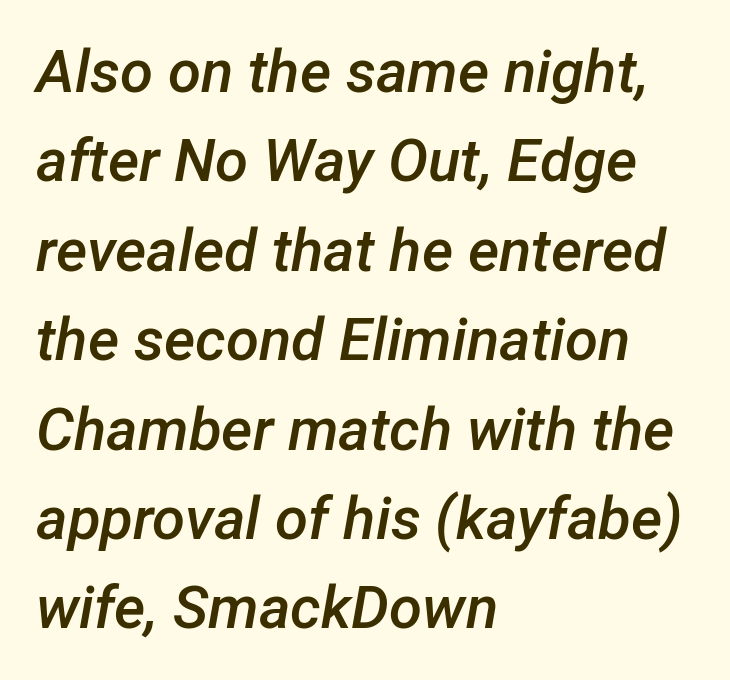
Tracking value appears to be zero — textbook default spacing. A semibold gives these letters moderate extra thickness, short of bold. Any mark beneath the type? The region is blank. Is this a fixed-width face? No — the glyphs have proportional, varying widths. Line starts are locked; line ends wander.
